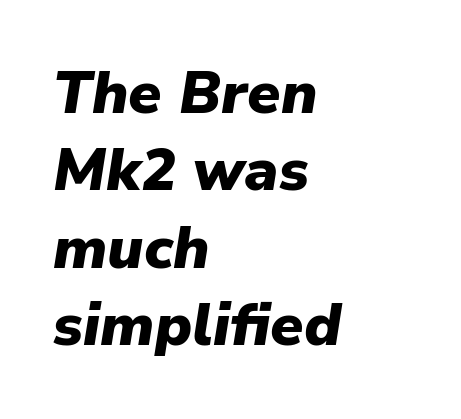
The passage shown has conventional tracking throughout. This sample has the flowing, uneven cadence of proportional lettering. The passage shown is not underscored anywhere. This sample is left-justified, so line endings fall wherever the words run out. Slant detected: the letters are inclined.
